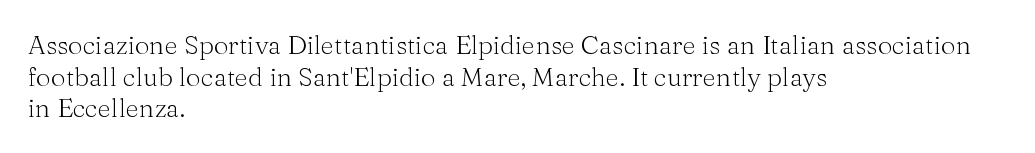
{"italic": "no", "bold": "no", "underline": "no", "align": "left", "line_spacing_ratio": 1.22, "letter_spacing": "normal", "letter_spacing_em": 0.0, "glyph_px": 26}
